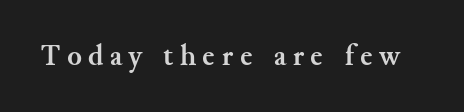
{"serif": "yes", "italic": "no", "bold": "yes", "weight": "semibold", "width": "normal", "stroke_contrast": "medium", "x_height": "small", "monospaced": "no", "underline": "no", "letter_spacing": "wide", "letter_spacing_em": 0.22, "glyph_px": 30}
